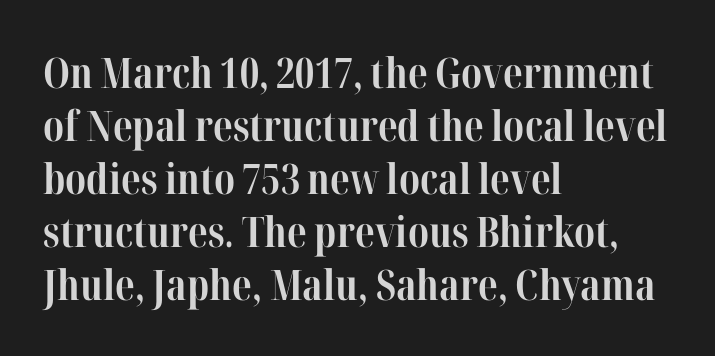
{"serif": "yes", "italic": "no", "bold": "yes", "weight": "bold", "width": "condensed", "stroke_contrast": "high", "x_height": "medium", "monospaced": "no", "underline": "no", "align": "left", "line_spacing": "normal", "line_spacing_ratio": 1.26, "letter_spacing": "normal", "letter_spacing_em": 0.0, "glyph_px": 42}
